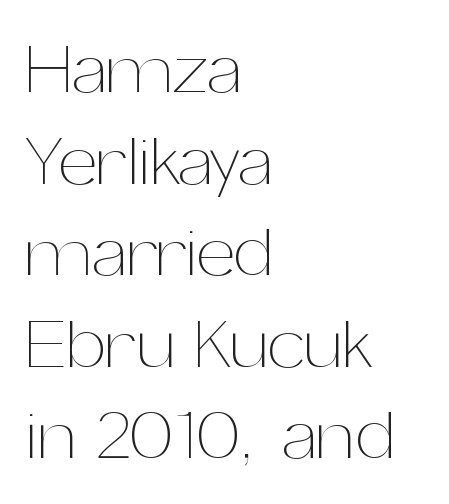
{"italic": "no", "bold": "no", "weight": "thin", "width": "normal", "stroke_contrast": "medium", "x_height": "medium", "monospaced": "no", "underline": "no", "align": "left", "line_spacing": "normal", "line_spacing_ratio": 1.29, "letter_spacing": "normal", "letter_spacing_em": 0.0, "glyph_px": 71}
